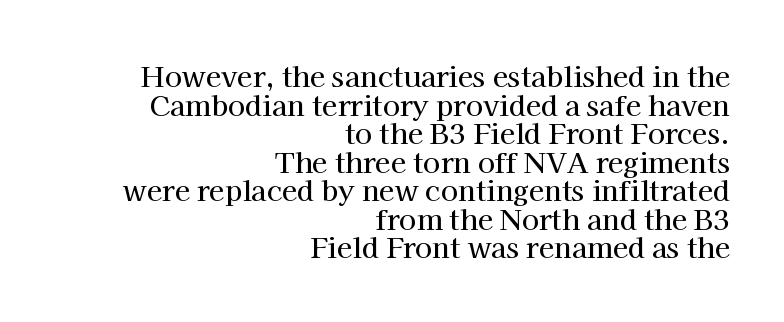
The image shows 28 px serif type, upright; set right-aligned, tight line spacing (1.02x), normal letter spacing, not underlined; high stroke contrast and a medium x-height.
